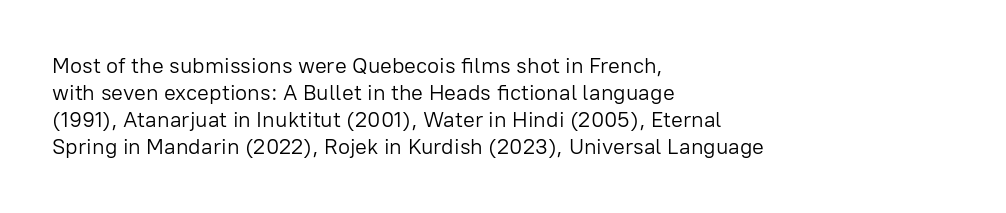
Q: Is the text bold? A: No.
Q: Is the text italic (slanted)? A: No, it is upright.
Q: Is the text underlined? A: No.
Q: How is the paragraph aligned? A: Left-aligned.
Q: Is the spacing between letters normal or unusually wide? A: Normal.
